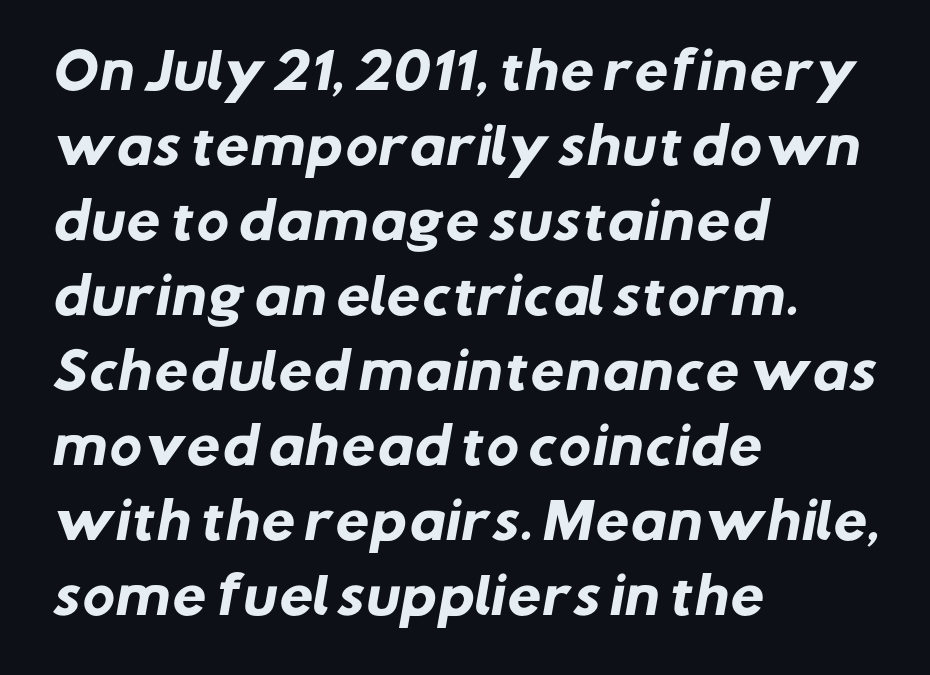
Q: Is the text bold? A: Yes.
Q: Is the typeface a serif or a sans-serif typeface? A: Sans-serif.
Q: Is the text underlined? A: No.
Q: How is the paragraph aligned? A: Left-aligned.
Q: Is the spacing between letters normal or unusually wide? A: Normal.
Q: Is the spacing between lines tight, normal or loose? A: Normal.
Q: Width (condensed, normal, or wide)? A: Normal.
Q: Stroke contrast? A: Low.
Q: x-height? A: Medium.
Q: Monospaced? A: No.
